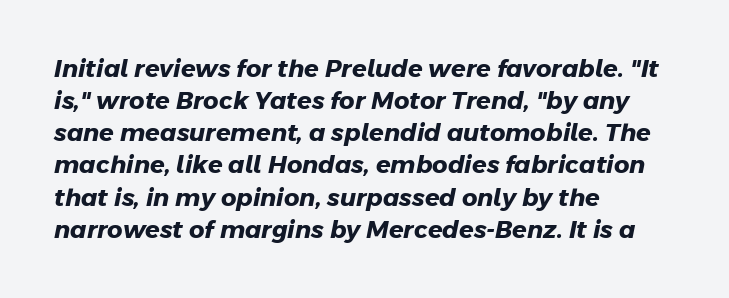
Each glyph is drawn with heavy, bold strokes. Compared with typical body copy, the letter spacing here is the same. Regarding leading, the lines here are spaced in the standard way. Where is the straight margin? On the left. Descenders hang freely into open space.
